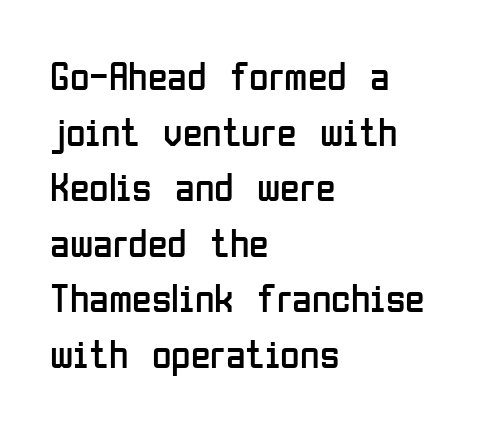
Type style note: lacks serifs. The leading is moderate, giving the passage an even texture. A bare baseline throughout the passage. Italic: no, the glyphs are upright roman. Heaviness? Minimal to ordinary, like unemphasized prose.
